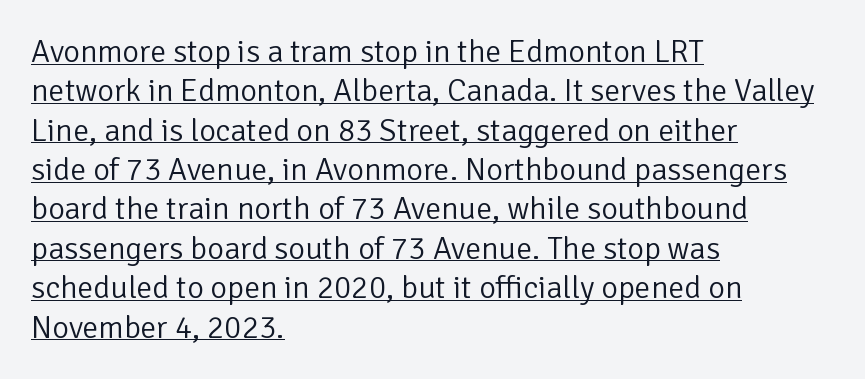
Q: Is the text bold? A: No.
Q: Is the text italic (slanted)? A: No, it is upright.
Q: Is the typeface a serif or a sans-serif typeface? A: Sans-serif.
Q: Is the text underlined? A: Yes.
Q: How is the paragraph aligned? A: Left-aligned.
Q: Is the spacing between letters normal or unusually wide? A: Normal.
Q: Width (condensed, normal, or wide)? A: Normal.
Q: Stroke contrast? A: Low.
Q: x-height? A: Medium.
Q: Monospaced? A: No.
